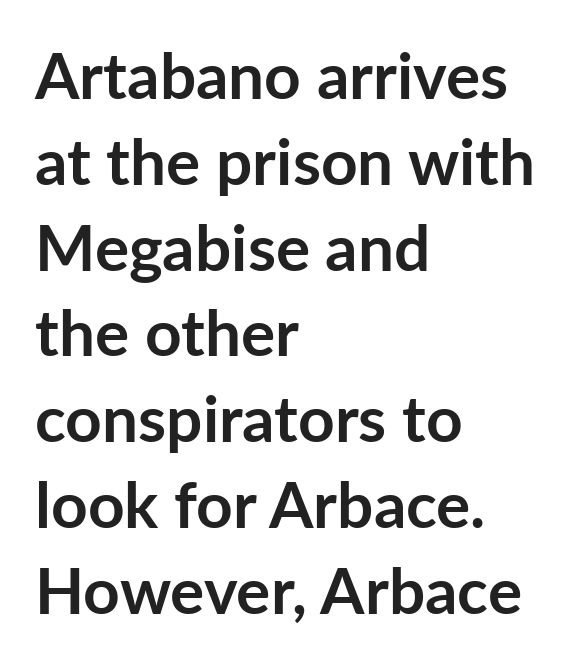
The image shows 64 px semibold sans-serif type, upright; set left-aligned, normal line spacing (1.34x), normal letter spacing, not underlined; low stroke contrast and a medium x-height.
